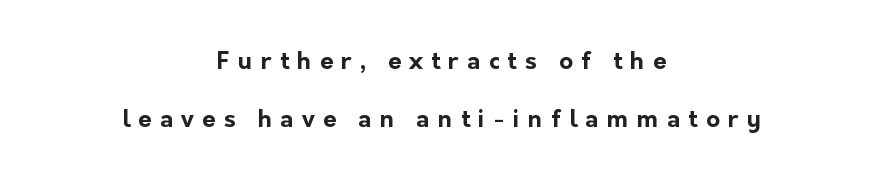
Q: Is the text bold? A: Yes.
Q: Is the text italic (slanted)? A: No, it is upright.
Q: Is the text underlined? A: No.
Q: How is the paragraph aligned? A: Centered.
Q: Is the spacing between letters normal or unusually wide? A: Unusually wide.
Q: Is the spacing between lines tight, normal or loose? A: Loose.
